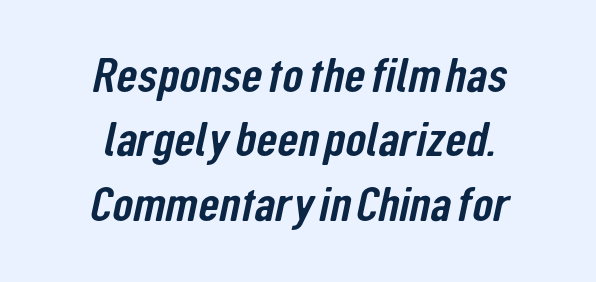
{"serif": "no", "width": "condensed", "stroke_contrast": "low", "x_height": "medium", "monospaced": "no", "underline": "no", "align": "center", "line_spacing": "normal", "line_spacing_ratio": 1.34, "letter_spacing": "normal", "letter_spacing_em": 0.0, "glyph_px": 48}
